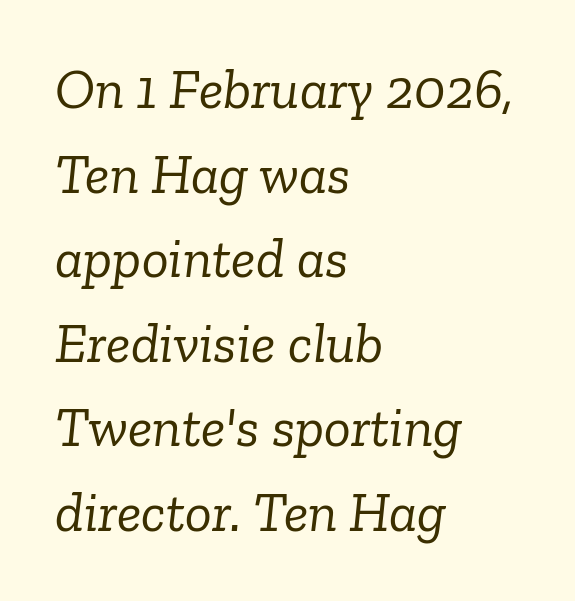
Q: Is the text bold? A: No.
Q: Is the text italic (slanted)? A: Yes, it leans right by about 6 degrees.
Q: Is the typeface a serif or a sans-serif typeface? A: Serif.
Q: Is the text underlined? A: No.
Q: How is the paragraph aligned? A: Left-aligned.
Q: Is the spacing between letters normal or unusually wide? A: Normal.
Q: Is the spacing between lines tight, normal or loose? A: Normal.
Q: Width (condensed, normal, or wide)? A: Normal.
Q: Stroke contrast? A: Low.
Q: x-height? A: Medium.
Q: Monospaced? A: No.
